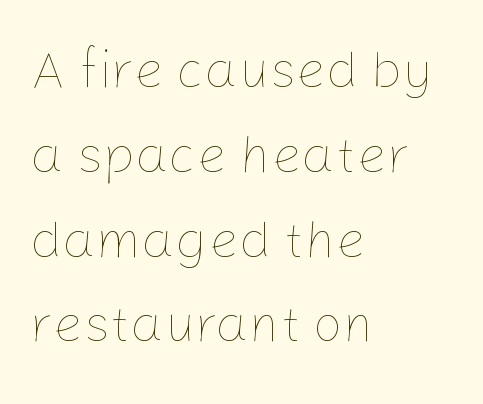
A roman cut, with each character standing at attention. The paragraph has a hard left edge and a soft right edge. Proportional: the letters do not fall into vertical columns. The block of text has a typical density, with ordinary space between rows.
